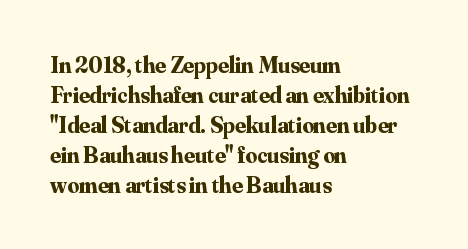
The image shows 23 px bold type, upright; set left-aligned, normal line spacing (1.3x), normal letter spacing, not underlined.
